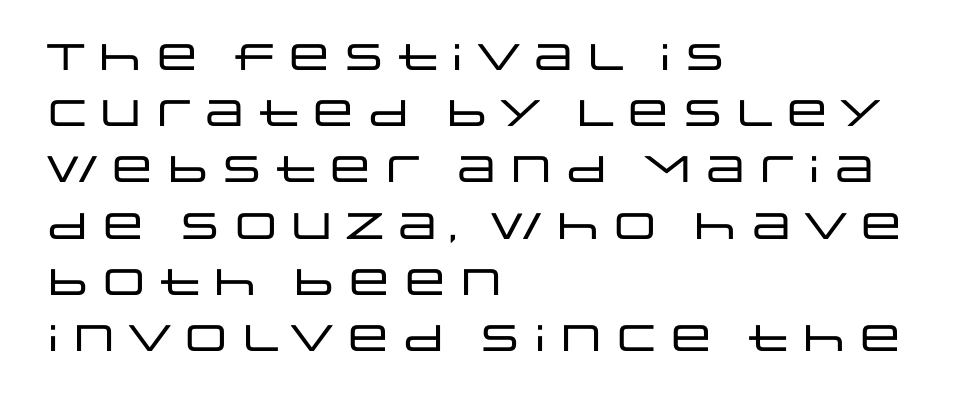
The image shows 37 px wide sans-serif type, upright; set left-aligned, normal line spacing (1.52x), normal letter spacing, not underlined; low stroke contrast and a large x-height.
